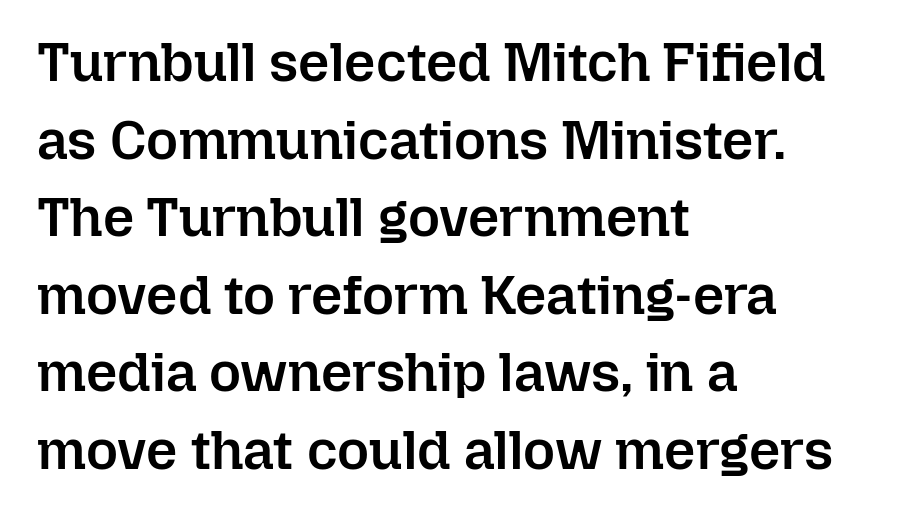
The image shows 55 px semibold type, upright; set left-aligned, normal line spacing (1.41x), normal letter spacing, not underlined; low stroke contrast and a medium x-height.
